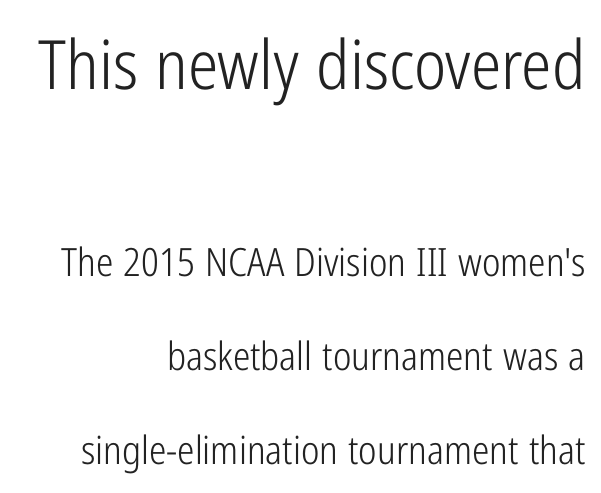
The image shows 68 px light, condensed sans-serif type, upright; set right-aligned, loose line spacing (2.41x), normal letter spacing, not underlined; the first (top) block is 1.74x larger; low stroke contrast and a medium x-height.
